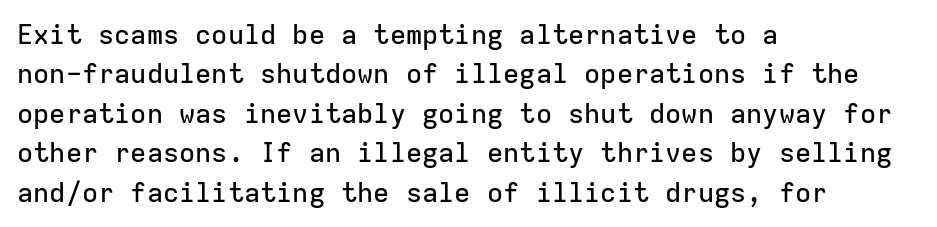
{"italic": "no", "underline": "no", "align": "left", "line_spacing": "normal", "line_spacing_ratio": 1.46, "letter_spacing": "normal", "letter_spacing_em": 0.0, "glyph_px": 27}
